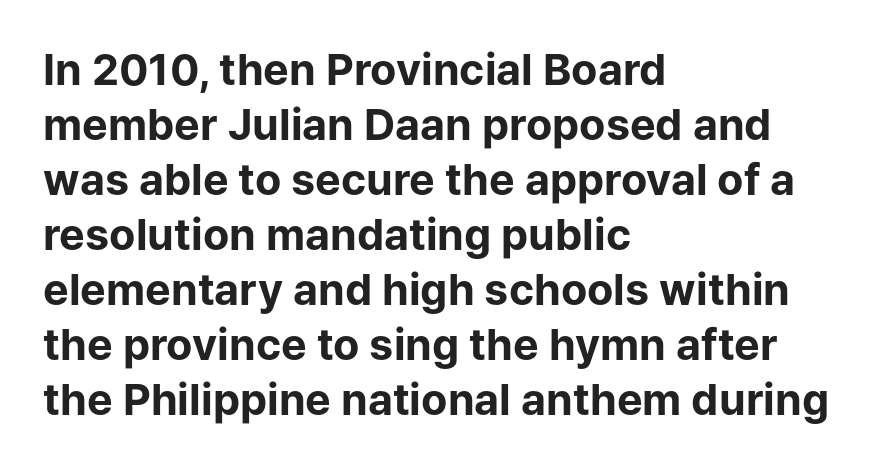
The typesetter chose a ragged-right arrangement here. The rendering uses natural spacing where letterforms have individual widths. Pretty heavy lettering here — definitely bold. The space directly below the letters is spotless. Classification — sans serif.
